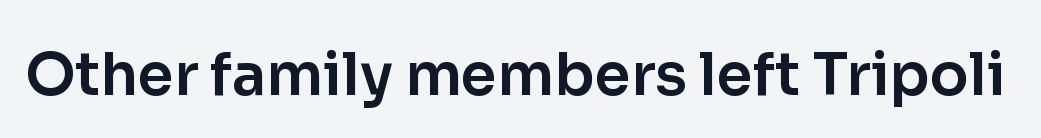
{"serif": "no", "italic": "no", "width": "normal", "stroke_contrast": "low", "x_height": "medium", "monospaced": "no", "underline": "no", "letter_spacing": "normal", "letter_spacing_em": 0.0, "glyph_px": 58}
